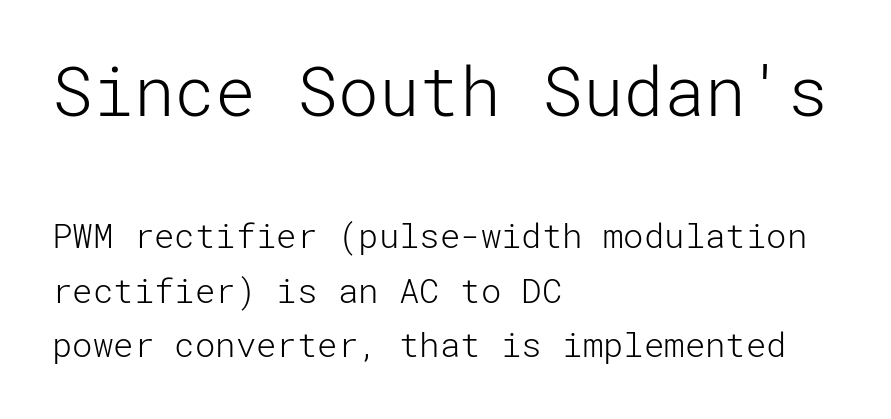
The image shows 68 px light sans-serif type, upright; set left-aligned, normal line spacing (1.61x), normal letter spacing, not underlined; the first (top) block is 2.0x larger; low stroke contrast and a medium x-height.
